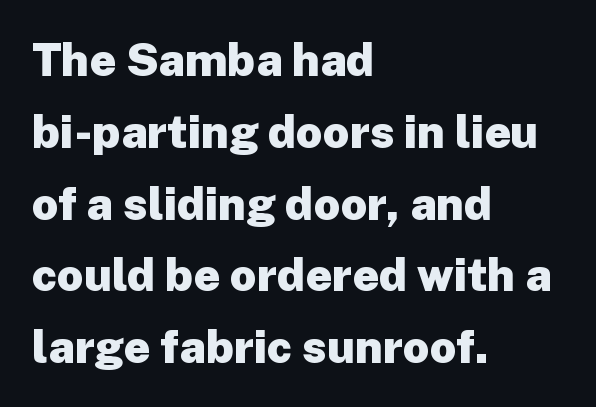
The image shows 46 px heavy sans-serif type, upright; set left-aligned, normal line spacing (1.56x), normal letter spacing, not underlined; low stroke contrast and a medium x-height.
